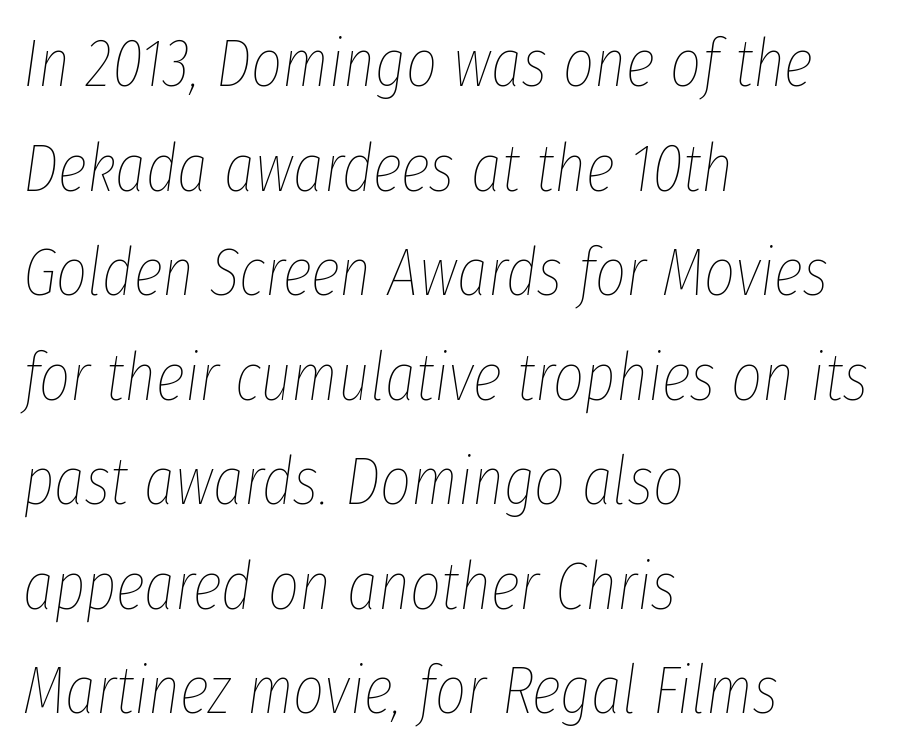
{"italic": "yes", "lean": "right", "slant_degrees": 8, "bold": "no", "weight": "thin", "width": "condensed", "stroke_contrast": "low", "x_height": "medium", "monospaced": "no", "underline": "no", "align": "left", "line_spacing": "normal", "line_spacing_ratio": 1.56, "letter_spacing": "normal", "letter_spacing_em": 0.0, "glyph_px": 67}
